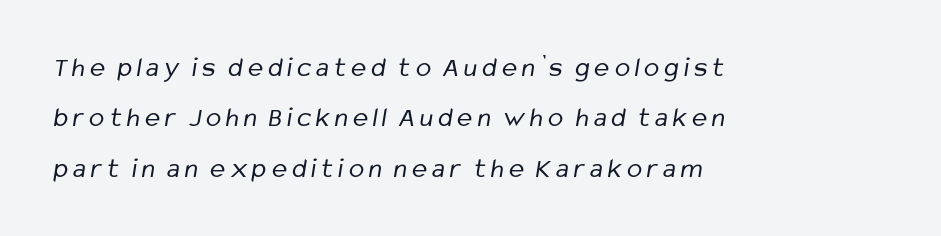
Q: Is the text bold? A: No.
Q: Is the typeface a serif or a sans-serif typeface? A: Sans-serif.
Q: Is the text underlined? A: No.
Q: How is the paragraph aligned? A: Left-aligned.
Q: Width (condensed, normal, or wide)? A: Condensed.
Q: Stroke contrast? A: Low.
Q: x-height? A: Medium.
Q: Monospaced? A: No.
